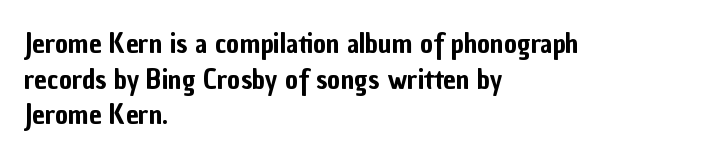
Characters remain perfectly vertical along every line. The gap between lines stays unmarked. Inter-character spacing is left at the font's built-in metrics. One glance says typical: line gaps are just what's usual. Note the varied advance widths — an 'i' is clearly narrower than an 'm'.
